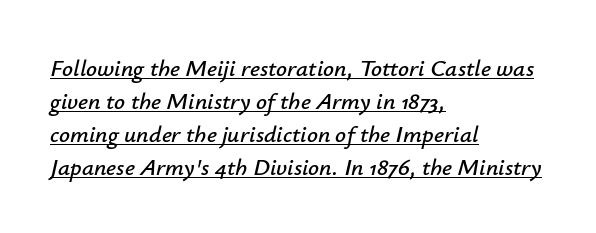
Q: Is the text italic (slanted)? A: Yes, it leans right by about 12 degrees.
Q: Is the text underlined? A: Yes.
Q: How is the paragraph aligned? A: Left-aligned.
Q: Is the spacing between letters normal or unusually wide? A: Normal.
Q: Is the spacing between lines tight, normal or loose? A: Normal.
